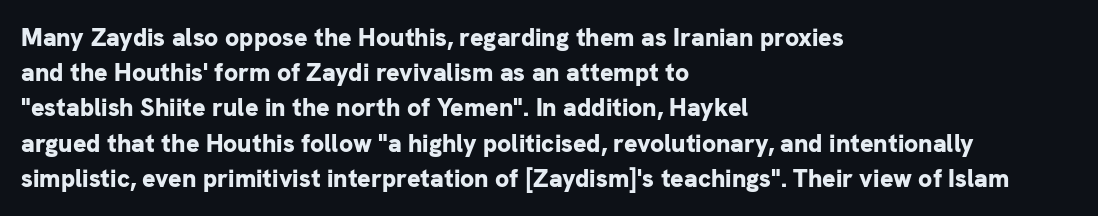
Q: Is the text bold? A: Yes.
Q: Is the text italic (slanted)? A: No, it is upright.
Q: Is the text underlined? A: No.
Q: How is the paragraph aligned? A: Left-aligned.
Q: Is the spacing between letters normal or unusually wide? A: Normal.
Q: Is the spacing between lines tight, normal or loose? A: Normal.
